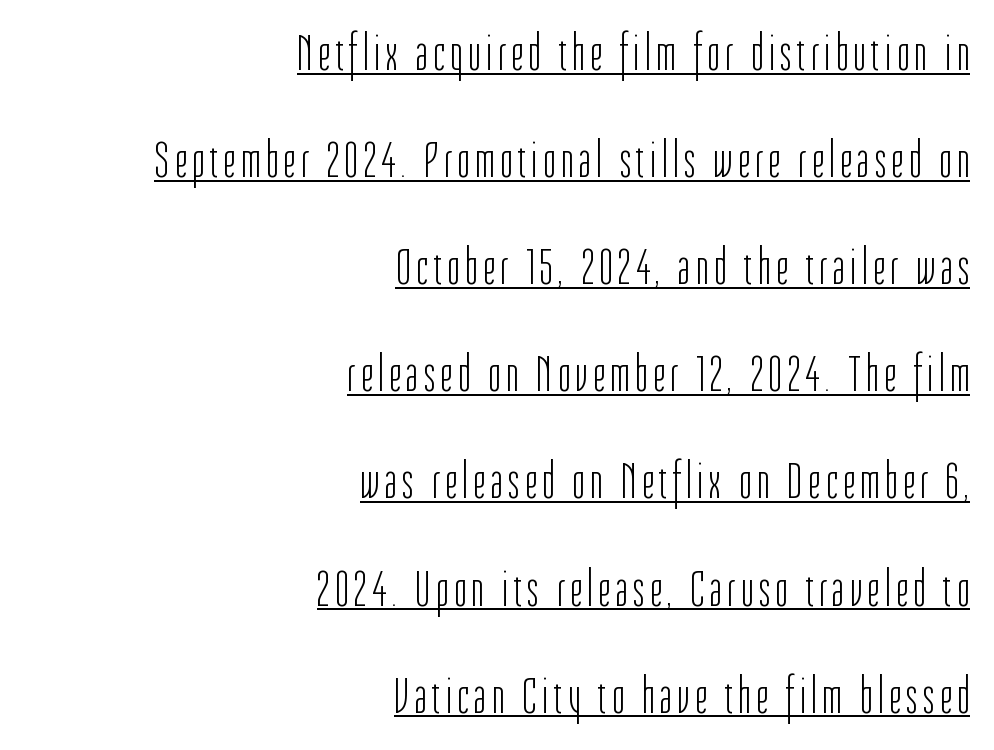
Weight class: somewhere from thin through regular. Does the leading feel generous? Absolutely, it's lavish. Is there any slant? The stems are plumb. The string is rendered with underlining switched on.
